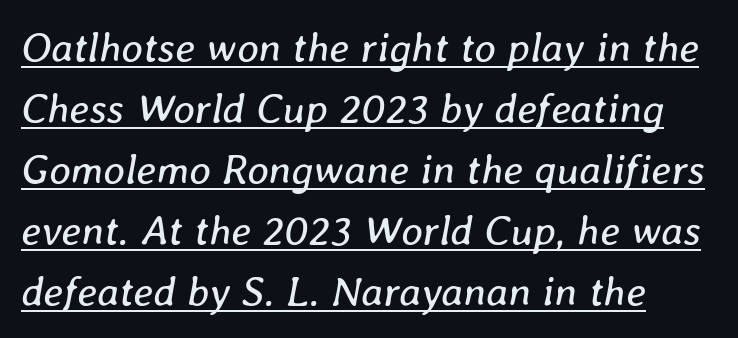
The image shows 42 px regular-weight type, italic (leaning right); set left-aligned, normal line spacing (1.45x), normal letter spacing, underlined; low stroke contrast and a medium x-height.
